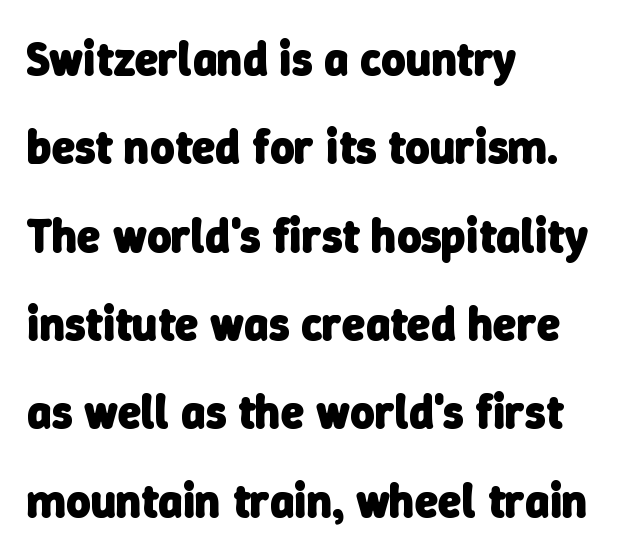
Set as a true bold cut, around the 700 mark. Spacing verdict: proportional, widths tailored to each character. The string is rendered with underlining switched off. In terms of letterform style, serifs are entirely absent.
